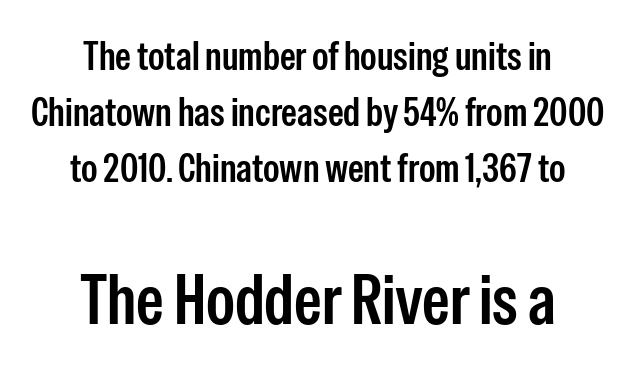
The image shows 70 px condensed sans-serif type, upright; set centered, normal line spacing (1.4x), normal letter spacing, not underlined; the second (bottom) block is 1.75x larger; low stroke contrast and a medium x-height.
